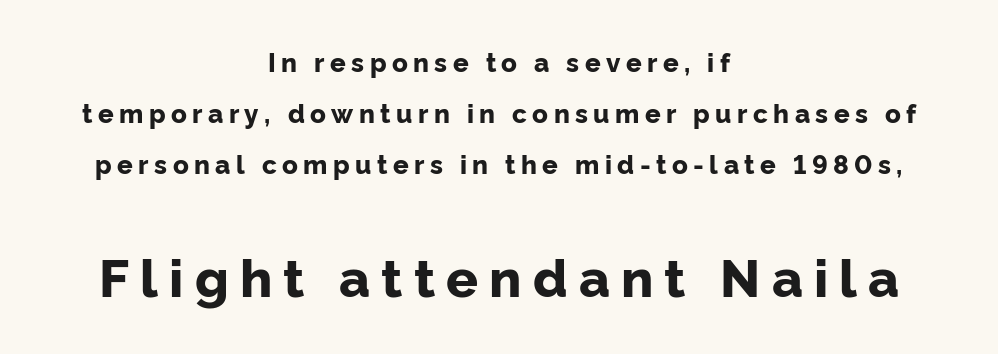
{"serif": "no", "italic": "no", "bold": "yes", "weight": "bold", "width": "normal", "stroke_contrast": "low", "x_height": "medium", "monospaced": "no", "underline": "no", "align": "center", "line_spacing": "loose", "line_spacing_ratio": 1.96, "letter_spacing": "wide", "letter_spacing_em": 0.21, "larger_block": "second", "size_ratio": 2.04, "glyph_px": 53}
